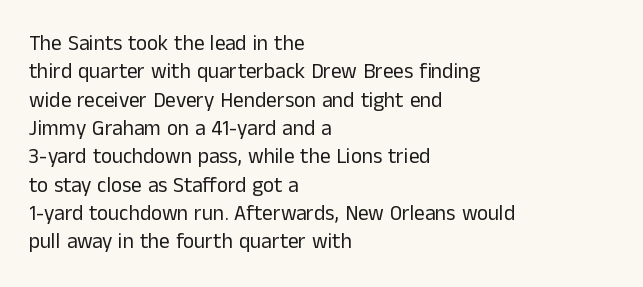
{"italic": "no", "bold": "no", "underline": "no", "align": "left", "line_spacing": "normal", "line_spacing_ratio": 1.35, "letter_spacing": "normal", "letter_spacing_em": 0.0, "glyph_px": 21}
